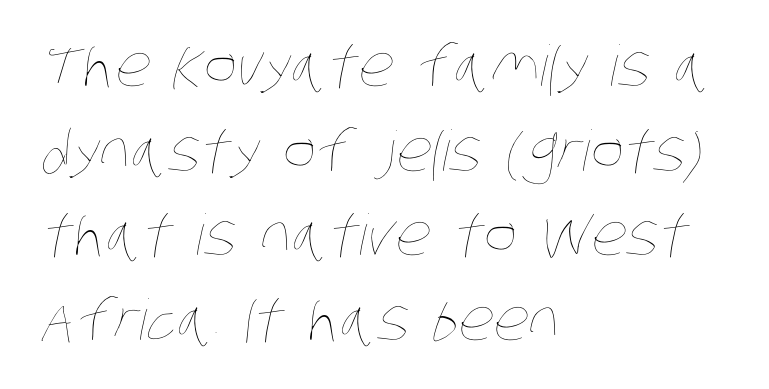
The image shows 56 px thin, condensed type; set left-aligned, normal line spacing (1.51x), normal letter spacing, not underlined; low stroke contrast and a large x-height.
